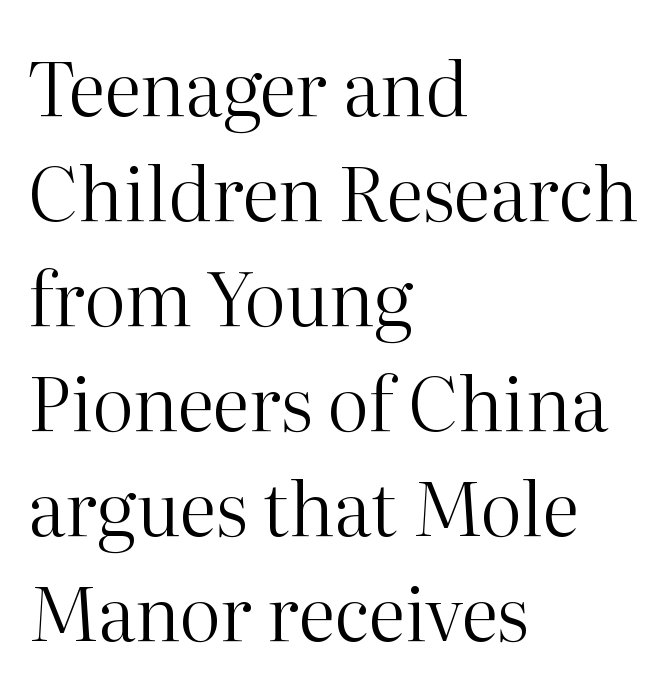
The image shows 74 px regular-weight serif type, upright; set left-aligned, normal line spacing (1.42x), normal letter spacing, not underlined; high stroke contrast and a medium x-height.
